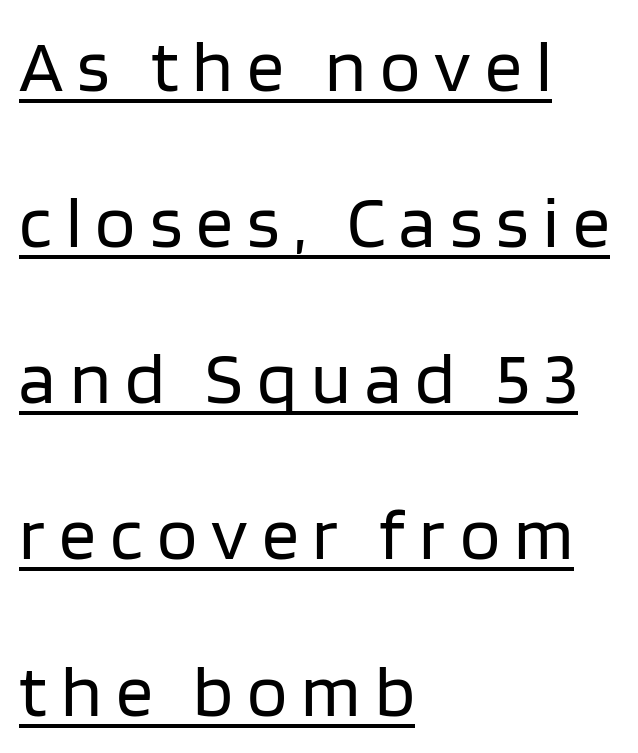
Short and long lines alike share a common starting point at left. You can tell from the bare stems that sans-serif type was used. The face used here is proportionally spaced, like ordinary book or web type. The designer dialed line spacing up above the default. Nope, not italic — everything's standing straight. No extra ink here — the face is not bold.
